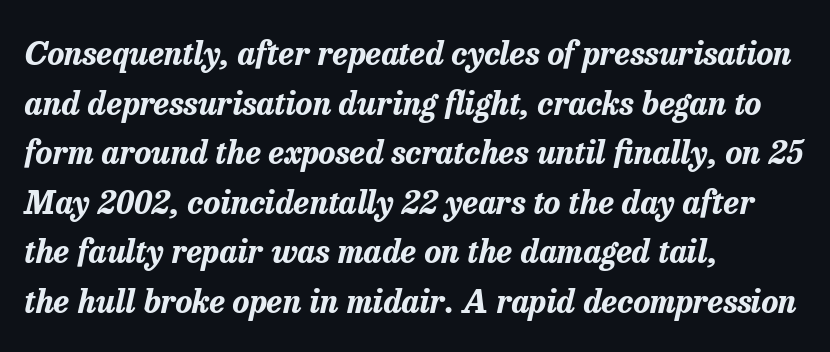
This block has exactly the height ordinary leading produces. Words appear dense and cohesive because spacing is normal. The whole block is typeset with a tilt. Where is the straight margin? On the left.
